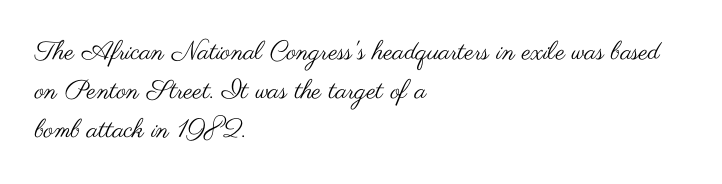
{"bold": "no", "underline": "no", "align": "left", "line_spacing": "normal", "line_spacing_ratio": 1.5, "letter_spacing": "normal", "letter_spacing_em": 0.0, "glyph_px": 26}
